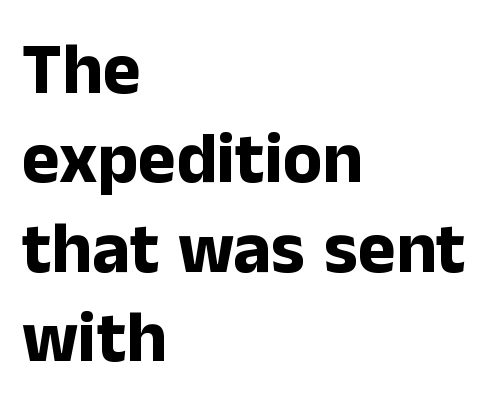
{"serif": "no", "italic": "no", "bold": "yes", "weight": "bold", "width": "normal", "stroke_contrast": "low", "x_height": "medium", "monospaced": "no", "underline": "no", "align": "left", "line_spacing_ratio": 1.24, "letter_spacing": "normal", "letter_spacing_em": 0.0, "glyph_px": 72}
